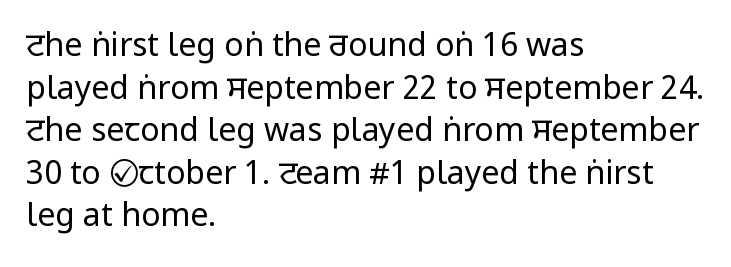
The rows are spaced the way most documents space them. These lines stack with their left ends in a neat column. The string is rendered with underlining switched off. A light-to-regular cut is what we see here. Quick note: not italic, upright.
